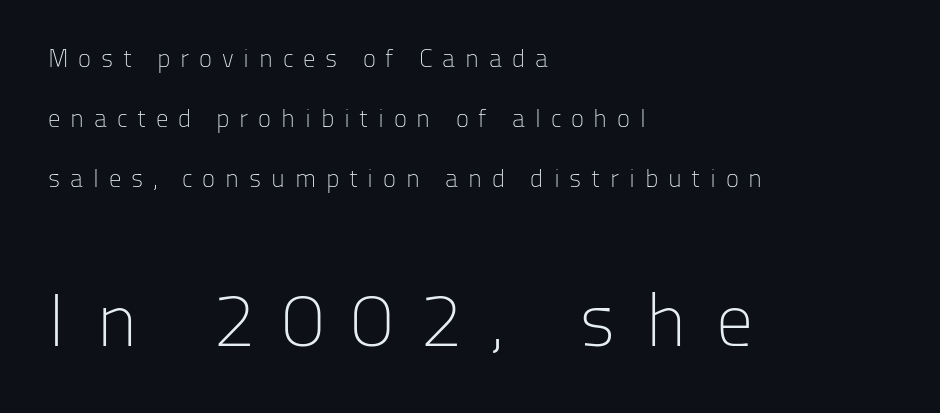
Q: Is the text bold? A: No.
Q: Is the text italic (slanted)? A: No, it is upright.
Q: Is the typeface a serif or a sans-serif typeface? A: Sans-serif.
Q: Is the text underlined? A: No.
Q: How is the paragraph aligned? A: Left-aligned.
Q: Is the spacing between letters normal or unusually wide? A: Unusually wide.
Q: Is the spacing between lines tight, normal or loose? A: Loose.
Q: Which block of text is set in a larger size, the first (top) or the second (bottom)? A: The second (bottom) one.
Q: Width (condensed, normal, or wide)? A: Normal.
Q: Stroke contrast? A: Low.
Q: x-height? A: Medium.
Q: Monospaced? A: No.
